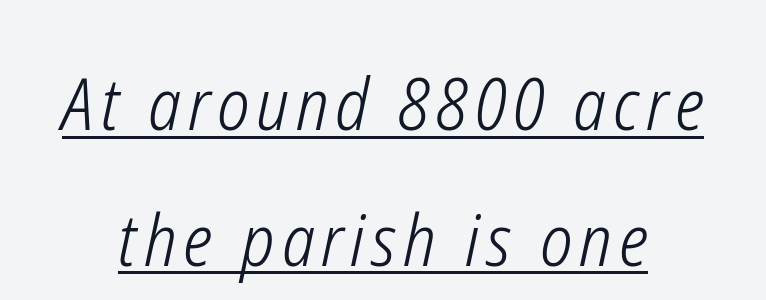
Q: Is the text bold? A: No.
Q: Is the text italic (slanted)? A: Yes, it leans right by about 12 degrees.
Q: Is the text underlined? A: Yes.
Q: How is the paragraph aligned? A: Centered.
Q: Is the spacing between lines tight, normal or loose? A: Loose.
Q: Width (condensed, normal, or wide)? A: Condensed.
Q: Stroke contrast? A: Low.
Q: x-height? A: Medium.
Q: Monospaced? A: No.
